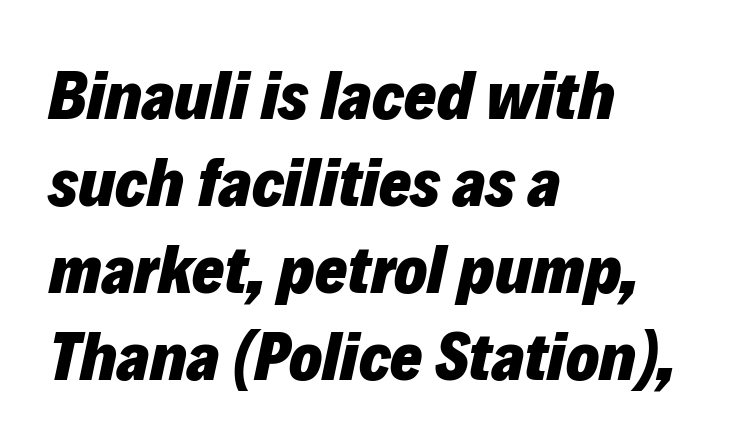
The image shows 69 px heavy type, italic (leaning right); set left-aligned, normal line spacing (1.26x), normal letter spacing, not underlined; low stroke contrast and a medium x-height.
